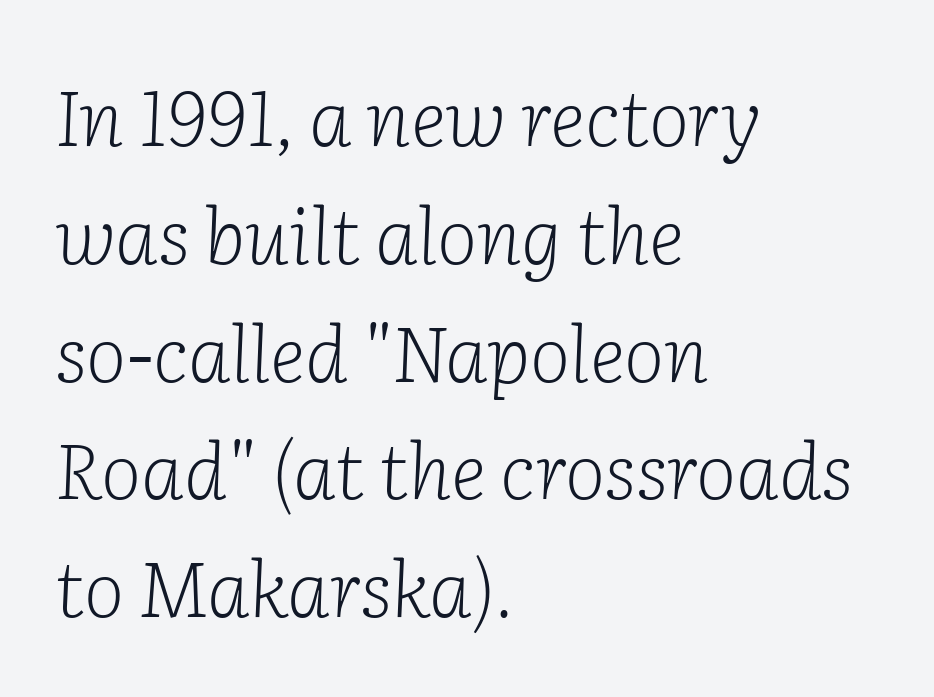
{"serif": "yes", "italic": "yes", "lean": "right", "slant_degrees": 2, "bold": "no", "weight": "light", "width": "normal", "stroke_contrast": "low", "x_height": "medium", "monospaced": "no", "underline": "no", "align": "left", "line_spacing": "normal", "line_spacing_ratio": 1.53, "letter_spacing": "normal", "letter_spacing_em": 0.0, "glyph_px": 77}
